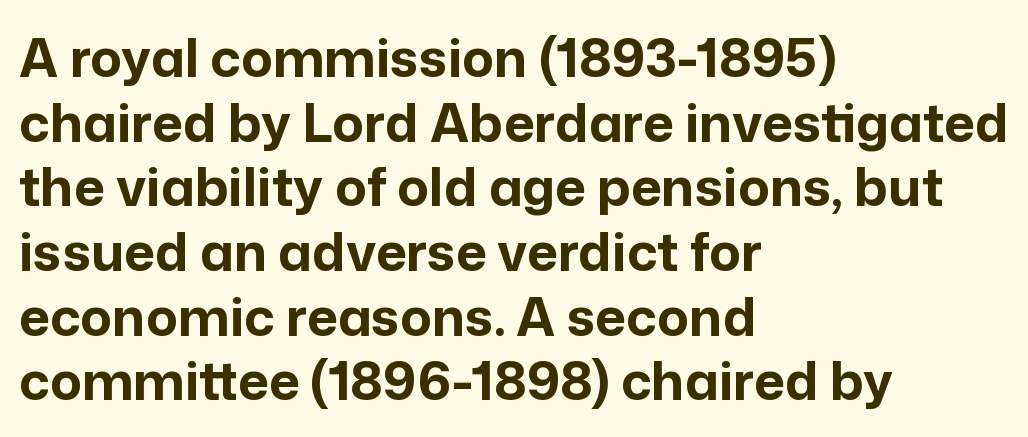
Q: Is the text bold? A: Yes.
Q: Is the text italic (slanted)? A: No, it is upright.
Q: Is the typeface a serif or a sans-serif typeface? A: Sans-serif.
Q: Is the text underlined? A: No.
Q: How is the paragraph aligned? A: Left-aligned.
Q: Is the spacing between letters normal or unusually wide? A: Normal.
Q: Width (condensed, normal, or wide)? A: Normal.
Q: Stroke contrast? A: Low.
Q: x-height? A: Medium.
Q: Monospaced? A: No.
